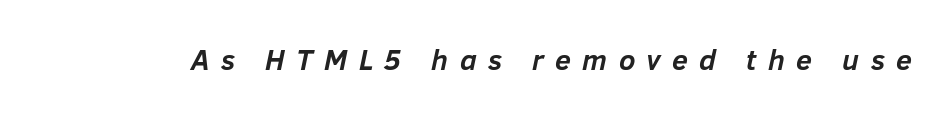
The image shows 29 px semibold type, italic (leaning right); set unusually wide letter spacing (+0.39 em), not underlined; low stroke contrast and a medium x-height.
